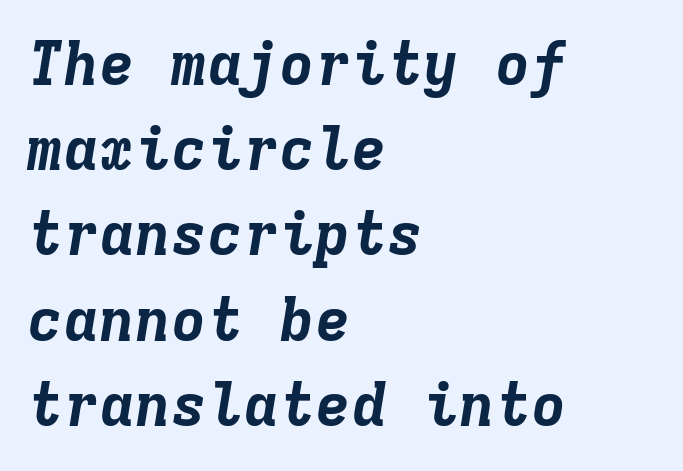
This sample keeps an unexceptional amount of space between lines. The whole block is typeset with a tilt. Note the uniform advance width — an 'i' takes as much space as an 'm'. A dark, heavy texture on the line: the type is bold.
